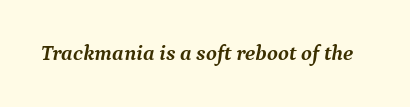
Q: Is the text bold? A: Yes.
Q: Is the text italic (slanted)? A: Yes, it leans right by about 9 degrees.
Q: Is the text underlined? A: No.
Q: Is the spacing between letters normal or unusually wide? A: Normal.
